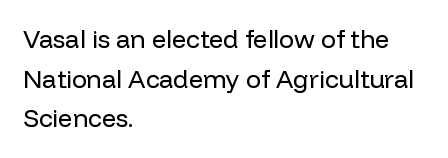
Q: Is the text bold? A: No.
Q: Is the text italic (slanted)? A: No, it is upright.
Q: Is the text underlined? A: No.
Q: How is the paragraph aligned? A: Left-aligned.
Q: Is the spacing between letters normal or unusually wide? A: Normal.
Q: Is the spacing between lines tight, normal or loose? A: Normal.
